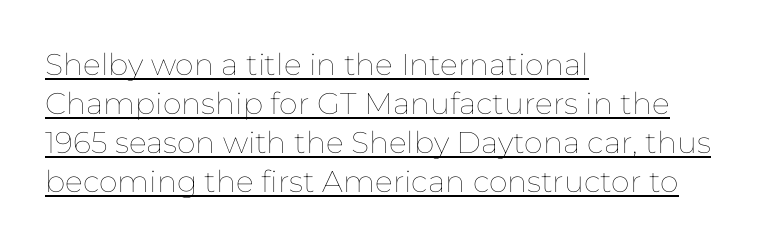
Q: Is the text bold? A: No.
Q: Is the text italic (slanted)? A: No, it is upright.
Q: Is the text underlined? A: Yes.
Q: How is the paragraph aligned? A: Left-aligned.
Q: Is the spacing between letters normal or unusually wide? A: Normal.
Q: Is the spacing between lines tight, normal or loose? A: Normal.
Q: Width (condensed, normal, or wide)? A: Normal.
Q: Stroke contrast? A: Low.
Q: x-height? A: Medium.
Q: Monospaced? A: No.
